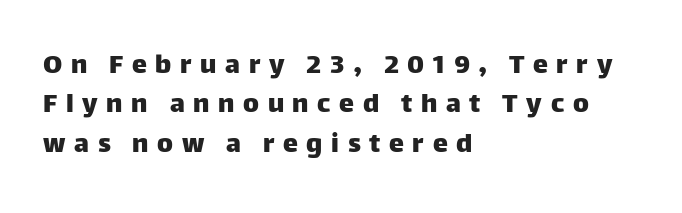
{"serif": "no", "italic": "no", "width": "normal", "stroke_contrast": "low", "x_height": "large", "monospaced": "no", "underline": "no", "align": "left", "line_spacing": "normal", "line_spacing_ratio": 1.31, "letter_spacing": "wide", "letter_spacing_em": 0.29, "glyph_px": 30}
